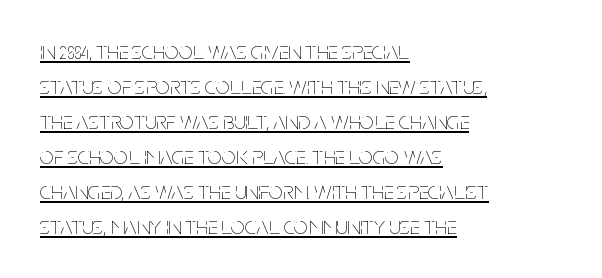
{"italic": "no", "bold": "no", "underline": "yes", "align": "left", "line_spacing": "normal", "line_spacing_ratio": 1.4, "letter_spacing": "normal", "letter_spacing_em": 0.0, "glyph_px": 25}
